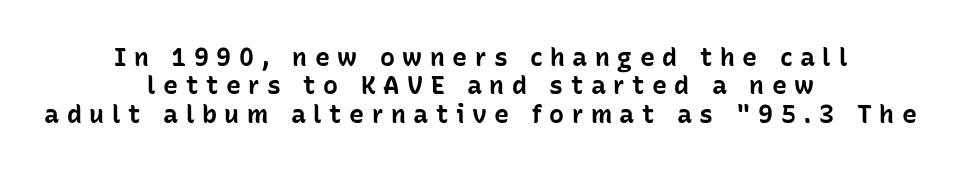
The image shows 25 px bold type, upright; set centered, tight line spacing (1.14x), unusually wide letter spacing (+0.3 em), not underlined.
